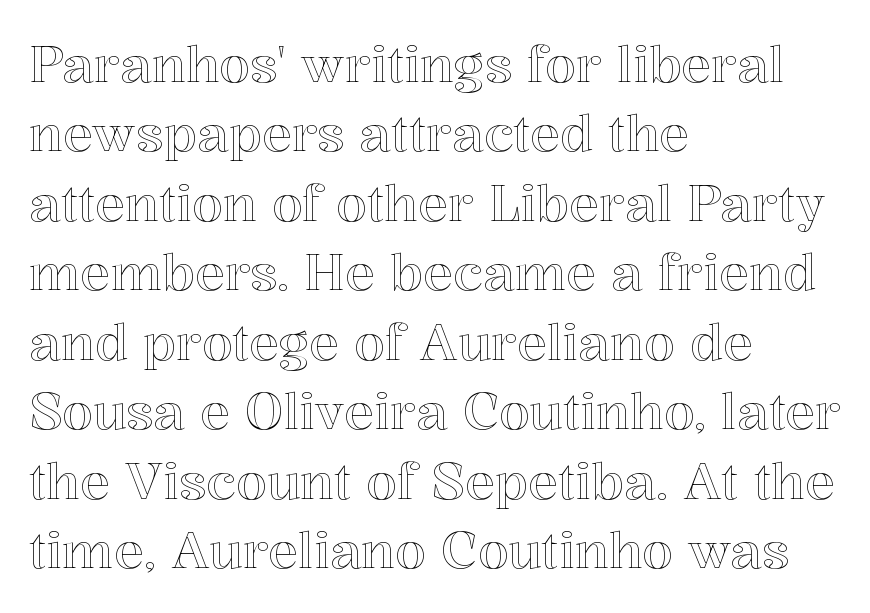
Notice how the stems are strictly vertical — no italics here. The rendering anchors every line to the left-hand side. Looks like regular typesetting: each glyph gets only the width it needs. The space beneath each line is pristine and unruled. Horizontal bands of white between lines are of average thickness. Compared with typical body copy, the letter spacing here is the same.
